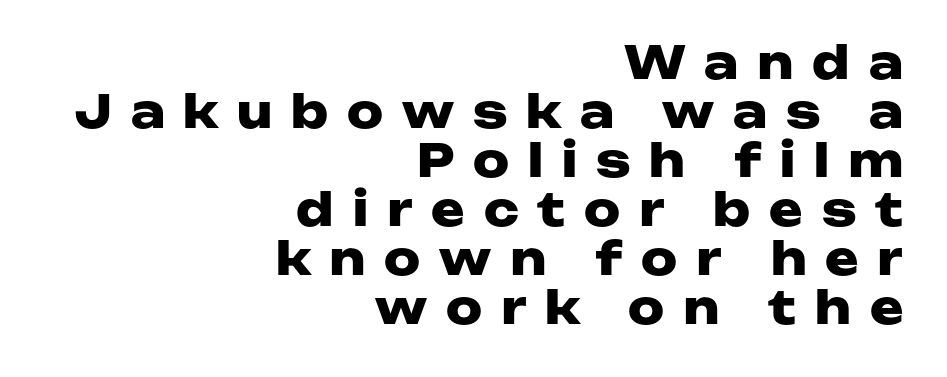
{"serif": "no", "italic": "no", "bold": "yes", "weight": "heavy", "width": "wide", "stroke_contrast": "low", "x_height": "medium", "monospaced": "no", "underline": "no", "align": "right", "line_spacing": "tight", "line_spacing_ratio": 1.09, "letter_spacing": "wide", "letter_spacing_em": 0.42, "glyph_px": 45}
